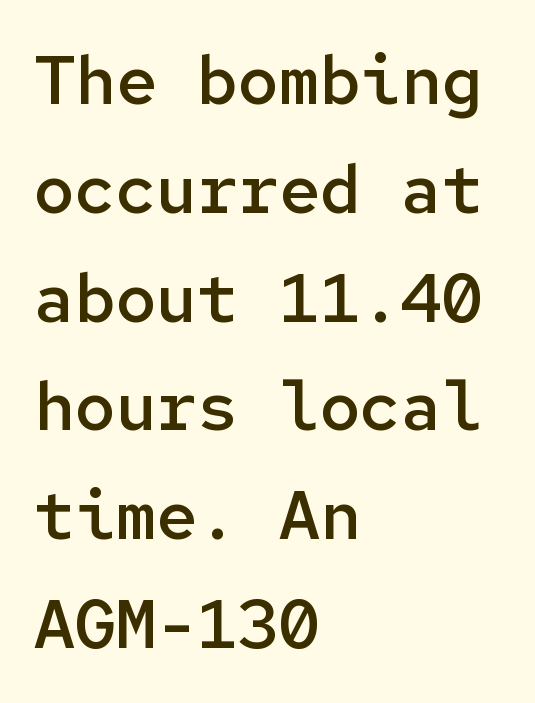
{"serif": "no", "italic": "no", "bold": "semi", "weight": "semibold", "width": "normal", "stroke_contrast": "low", "x_height": "medium", "monospaced": "yes", "underline": "no", "align": "left", "line_spacing": "normal", "line_spacing_ratio": 1.6, "letter_spacing": "normal", "letter_spacing_em": 0.0, "glyph_px": 68}
